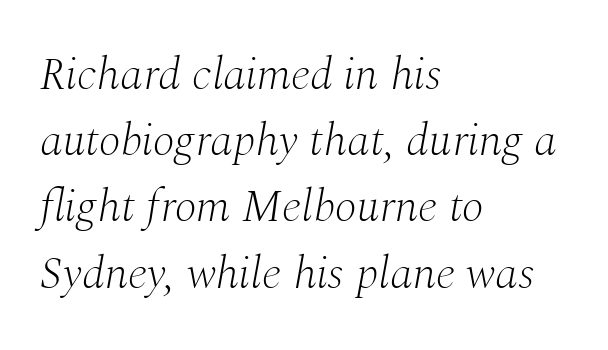
{"serif": "yes", "italic": "yes", "lean": "right", "slant_degrees": 10, "bold": "no", "weight": "light", "width": "normal", "stroke_contrast": "medium", "x_height": "medium", "monospaced": "no", "underline": "no", "align": "left", "line_spacing": "normal", "line_spacing_ratio": 1.44, "letter_spacing": "normal", "letter_spacing_em": 0.0, "glyph_px": 46}
